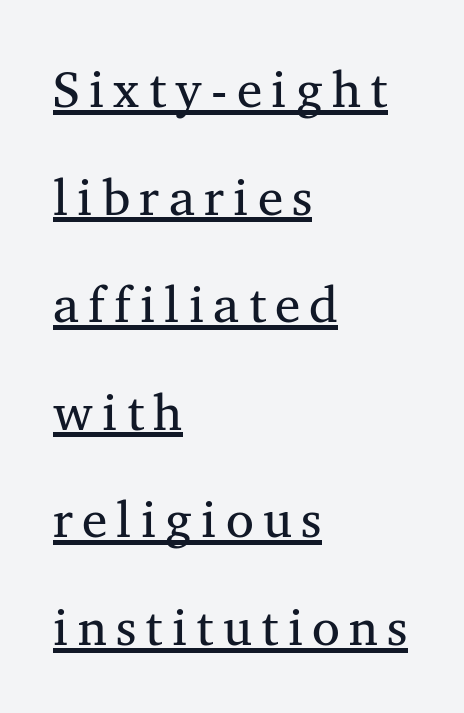
Horizontal alignment here is leftward, the default for most running prose. The letterforms sit at book weight or below. Do the letters lean? They stand straight. A great deal of white space separates one row of letters from the next. Observe the serifs anchoring each vertical stroke in this sample. Has an underline been added? It has.
